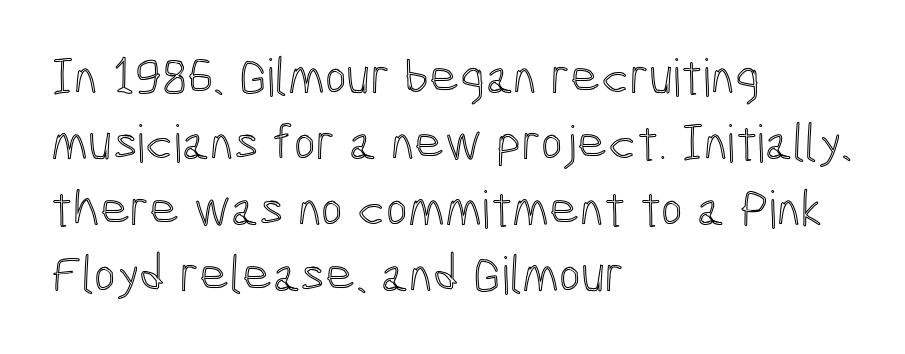
The rows are spaced the way most documents space them. These lines are set flush left with a ragged right edge. Every character sits straight up, as roman type does. The specimen omits any rule beneath the text block's lines.
